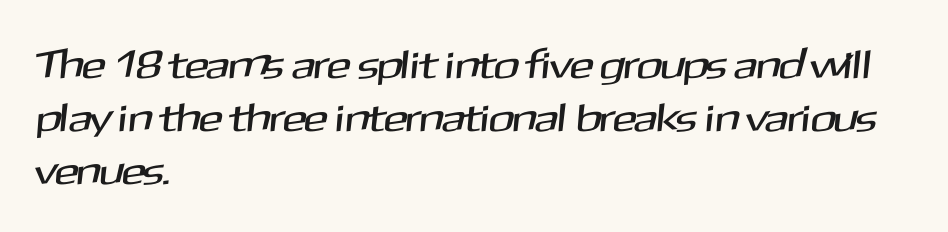
Underlining? Definitely not there. Spacing verdict: proportional, widths tailored to each character. The vertical gap from one line to the next is medium. Which margin do the lines hug? The left one — the right edge is uneven. Are there feet on the stems? There aren't — it's a sans.
